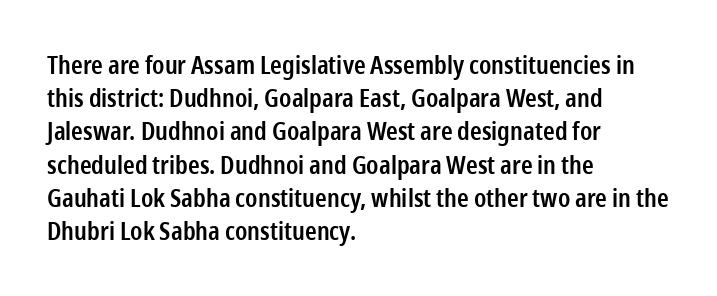
Which margin do the lines hug? The left one — the right edge is uneven. The space beneath each line is pristine and unruled. The line texture is even and compact thanks to regular tracking. Line spacing here is normal. The face used here is a semibold: visibly heavier than regular, lighter than bold.
